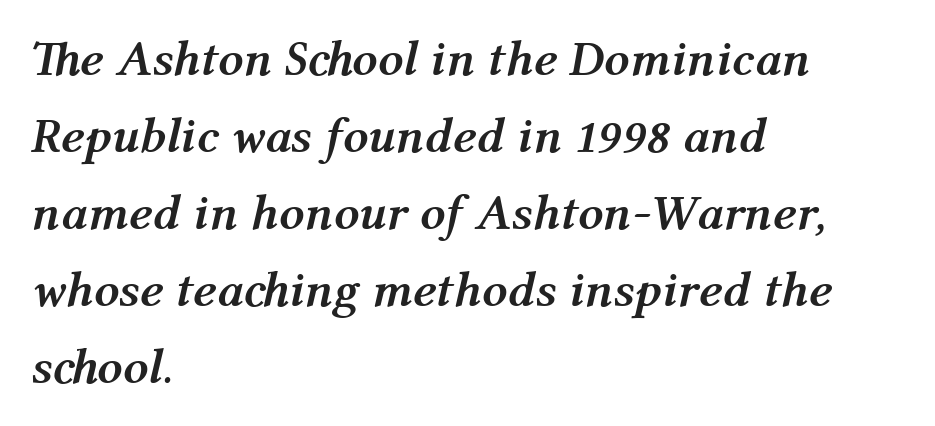
The image shows 50 px semibold type, italic (leaning right); set left-aligned, normal line spacing (1.54x), normal letter spacing, not underlined; medium stroke contrast and a medium x-height.
